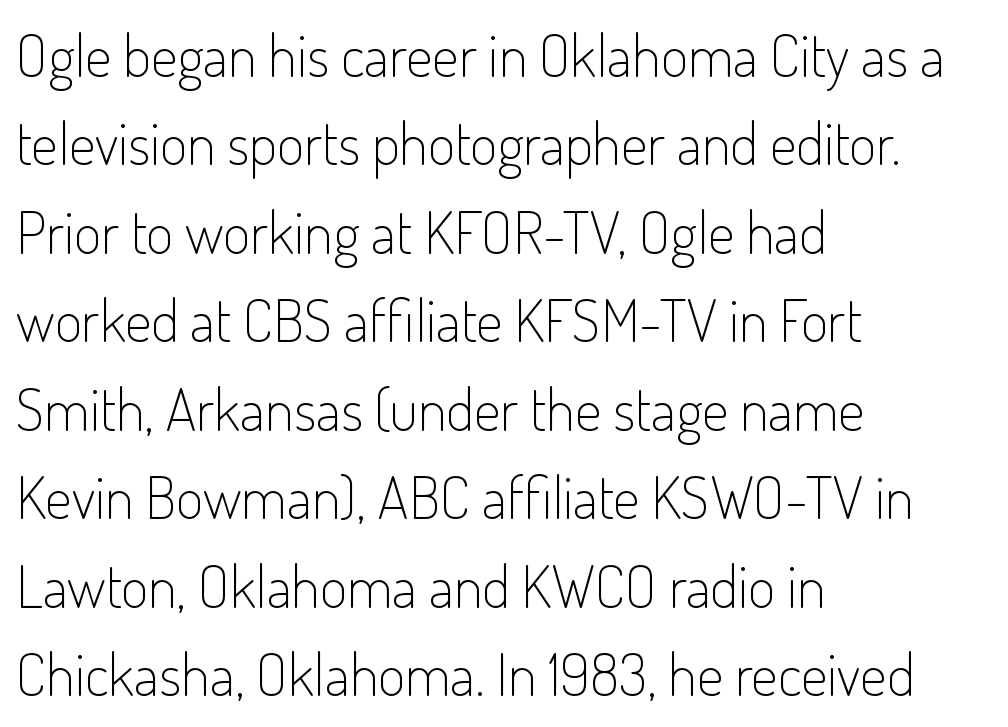
{"serif": "no", "italic": "no", "bold": "no", "weight": "light", "width": "condensed", "stroke_contrast": "low", "x_height": "small", "monospaced": "no", "underline": "no", "align": "left", "line_spacing": "normal", "line_spacing_ratio": 1.5, "letter_spacing": "normal", "letter_spacing_em": 0.0, "glyph_px": 59}
